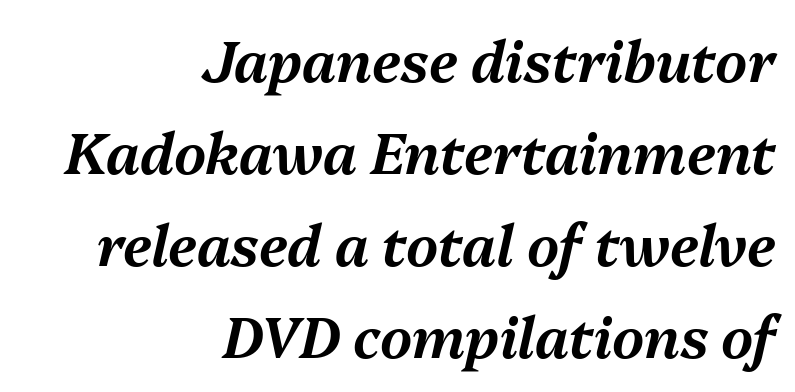
The image shows 56 px text type, italic (leaning right); set right-aligned, normal line spacing (1.64x), normal letter spacing, not underlined; medium stroke contrast and a medium x-height.
